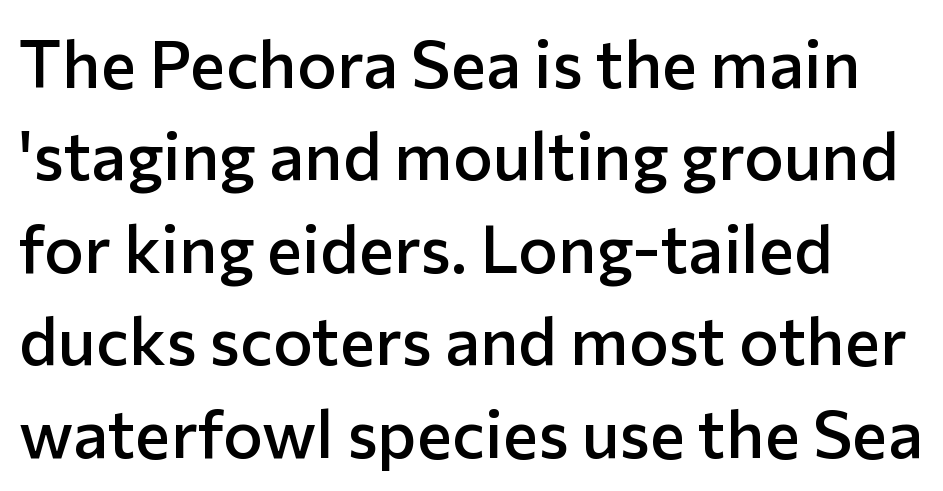
{"serif": "no", "italic": "no", "bold": "semi", "weight": "semibold", "width": "normal", "stroke_contrast": "low", "x_height": "medium", "monospaced": "no", "underline": "no", "align": "left", "line_spacing": "normal", "line_spacing_ratio": 1.38, "letter_spacing": "normal", "letter_spacing_em": 0.0, "glyph_px": 67}
